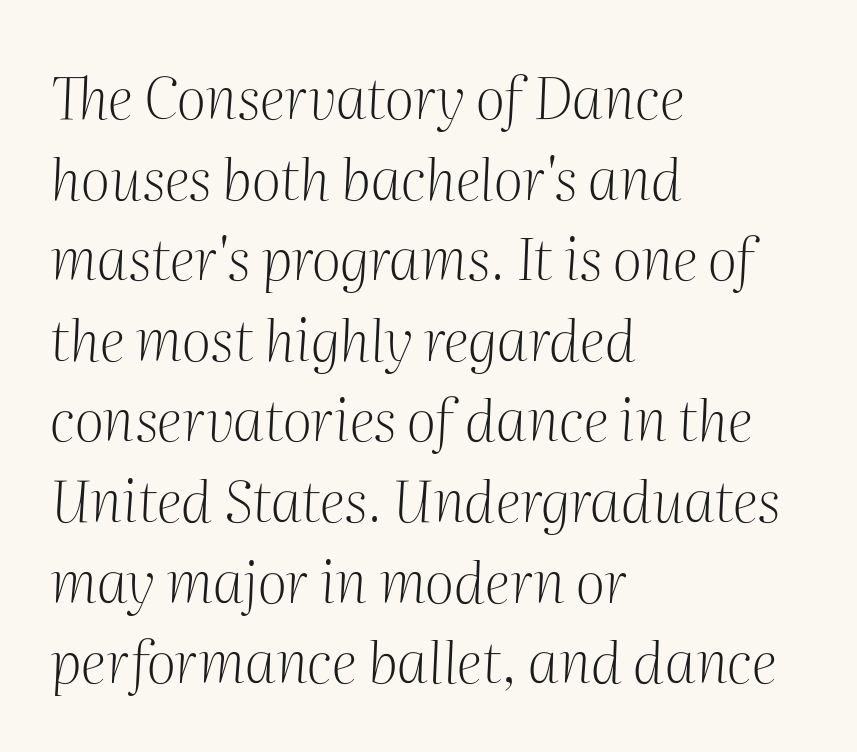
{"serif": "yes", "italic": "yes", "lean": "right", "slant_degrees": 2, "bold": "no", "weight": "light", "width": "normal", "stroke_contrast": "medium", "x_height": "medium", "monospaced": "no", "underline": "no", "align": "left", "line_spacing": "normal", "line_spacing_ratio": 1.39, "letter_spacing": "normal", "letter_spacing_em": 0.0, "glyph_px": 58}
